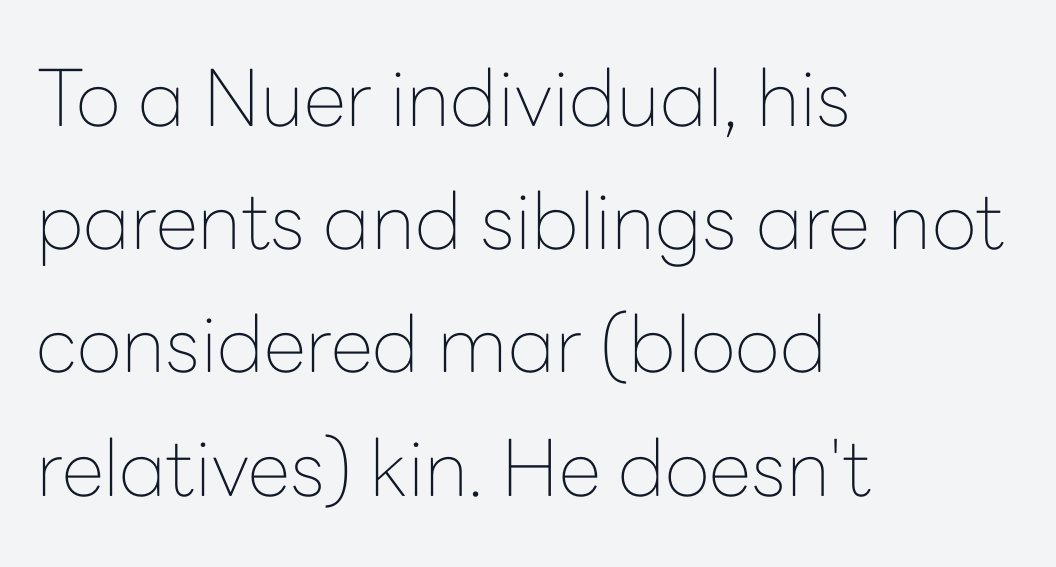
Q: Is the text bold? A: No.
Q: Is the text italic (slanted)? A: No, it is upright.
Q: Is the typeface a serif or a sans-serif typeface? A: Sans-serif.
Q: Is the text underlined? A: No.
Q: How is the paragraph aligned? A: Left-aligned.
Q: Is the spacing between letters normal or unusually wide? A: Normal.
Q: Is the spacing between lines tight, normal or loose? A: Normal.
Q: Width (condensed, normal, or wide)? A: Normal.
Q: Stroke contrast? A: Low.
Q: x-height? A: Medium.
Q: Monospaced? A: No.
